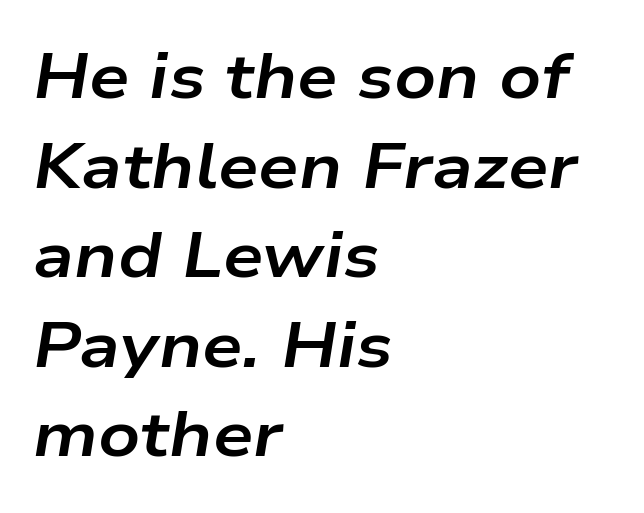
{"italic": "yes", "lean": "right", "slant_degrees": 9, "bold": "yes", "weight": "bold", "width": "wide", "stroke_contrast": "low", "x_height": "medium", "monospaced": "no", "underline": "no", "align": "left", "line_spacing": "normal", "line_spacing_ratio": 1.4, "letter_spacing": "normal", "letter_spacing_em": 0.0, "glyph_px": 64}
